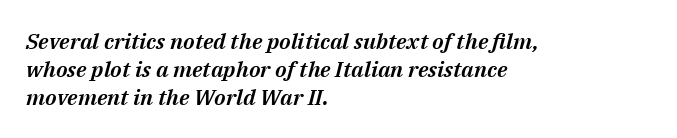
Normally led — the rows are evenly, conventionally spaced. Decoration check: the copy has no underline. Italic: yes, the glyphs are oblique. A student would call this left alignment; a typographer would say flush left, rag right. The type is set solid horizontally, with unmodified tracking.
